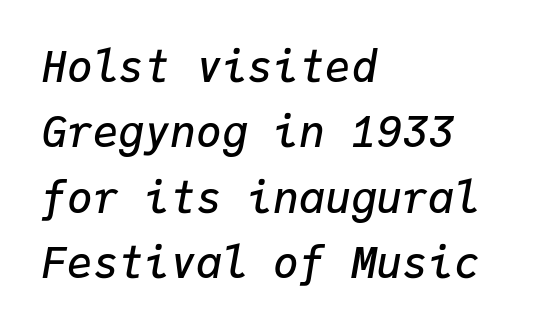
The foot of each line stays bare and open. Compared with ordinary roman type, these characters are visibly tilted. Every row of glyphs begins at an identical x-position on the left. Baseline-to-baseline distance is the conventional proportion of letter height. This sample uses plain, unmodified letter spacing.
